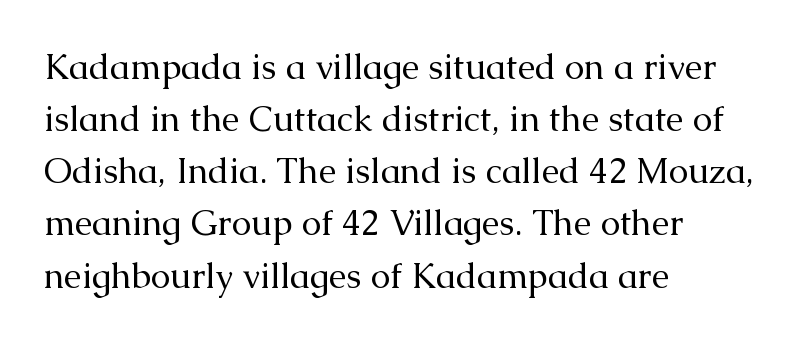
The image shows 35 px regular-weight serif type, upright; set left-aligned, normal line spacing (1.49x), normal letter spacing, not underlined; medium stroke contrast and a medium x-height.
